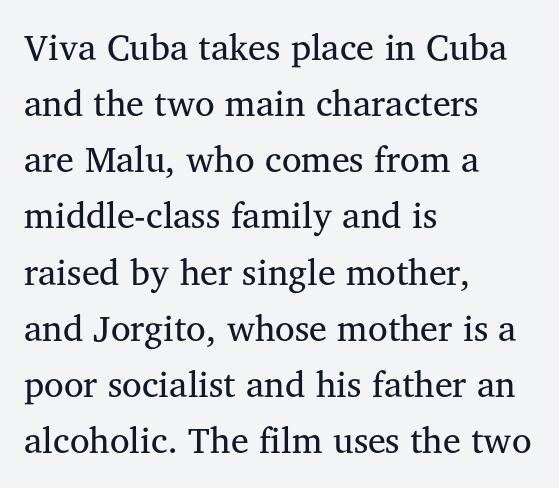
In terms of leading, this rendering sits right in the middle. Horizontally, the lines are justified to the leading edge only. Check under the words: just untouched page. Stems here are at most as thick as an everyday book face.
